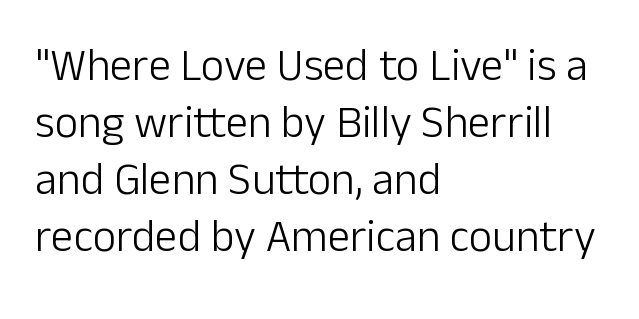
The image shows 45 px light sans-serif type, upright; set left-aligned, normal line spacing (1.27x), normal letter spacing, not underlined; low stroke contrast and a medium x-height.
